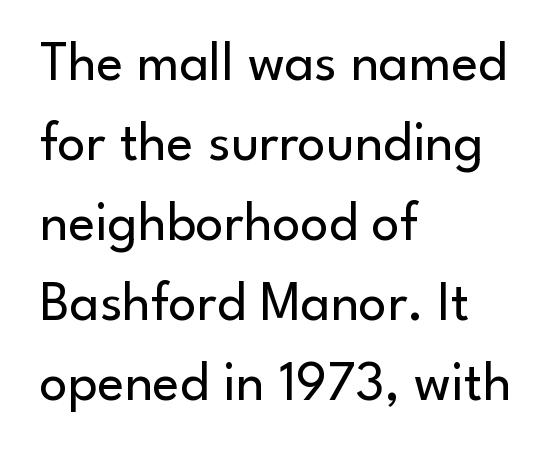
The letters carry no serifs — their stems end cleanly without finishing strokes. Type without underlining. Inter-character spacing is left at the font's built-in metrics. A typesetter would call this leading conventional body-copy spacing. A light-to-regular cut is what we see here. The rag falls on the right side of this text block.
